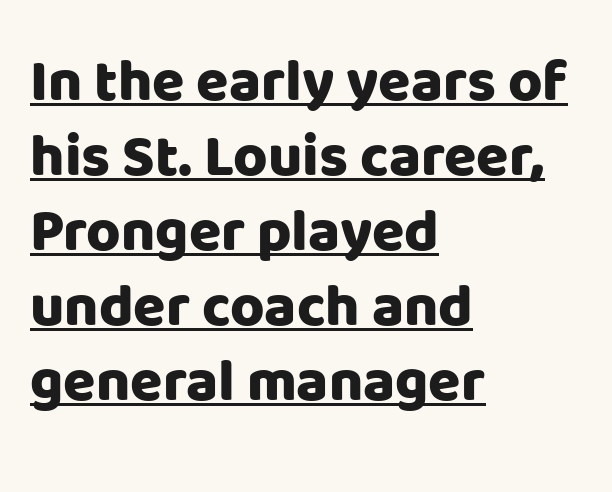
{"serif": "no", "italic": "no", "bold": "yes", "weight": "heavy", "width": "normal", "stroke_contrast": "low", "x_height": "large", "monospaced": "no", "underline": "yes", "align": "left", "line_spacing": "normal", "line_spacing_ratio": 1.27, "letter_spacing": "normal", "letter_spacing_em": 0.0, "glyph_px": 59}
